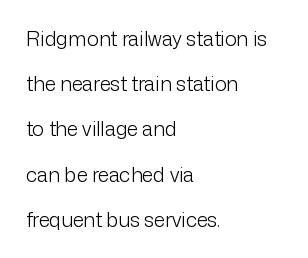
Q: Is the text bold? A: No.
Q: Is the text italic (slanted)? A: No, it is upright.
Q: Is the text underlined? A: No.
Q: How is the paragraph aligned? A: Left-aligned.
Q: Is the spacing between letters normal or unusually wide? A: Normal.
Q: Is the spacing between lines tight, normal or loose? A: Loose.
